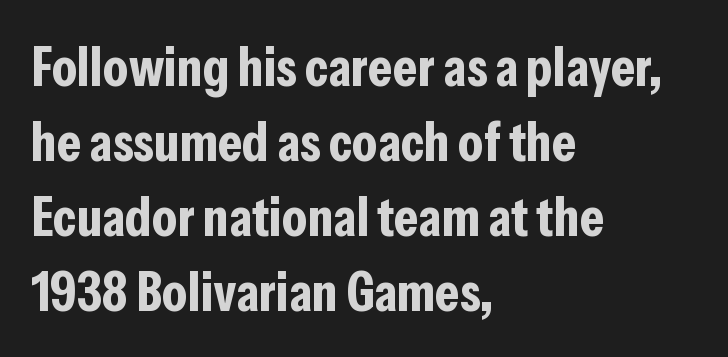
Q: Is the text bold? A: Yes.
Q: Is the text italic (slanted)? A: No, it is upright.
Q: Is the typeface a serif or a sans-serif typeface? A: Sans-serif.
Q: Is the text underlined? A: No.
Q: How is the paragraph aligned? A: Left-aligned.
Q: Is the spacing between letters normal or unusually wide? A: Normal.
Q: Is the spacing between lines tight, normal or loose? A: Normal.
Q: Width (condensed, normal, or wide)? A: Condensed.
Q: Stroke contrast? A: Low.
Q: x-height? A: Medium.
Q: Monospaced? A: No.
